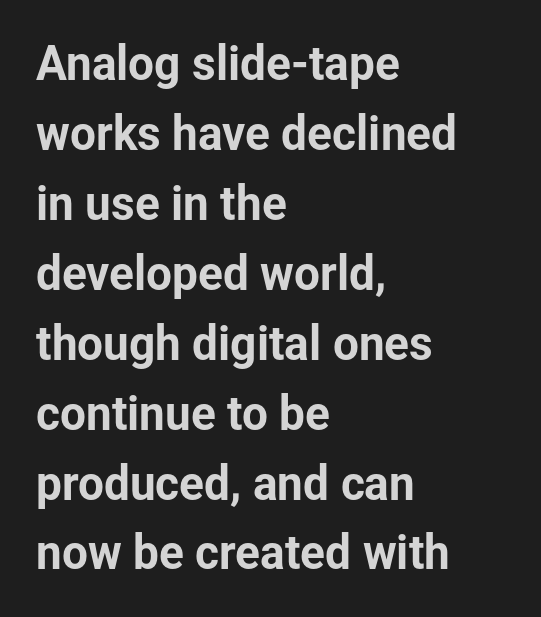
Students, observe: this is what conventionally led text looks like. Proportional: the letters do not fall into vertical columns. Plain, unruled lines of type. A classic flush-left, rag-right setting is used for this passage. The face used here is a sans, in the tradition of grotesques and geometrics.
